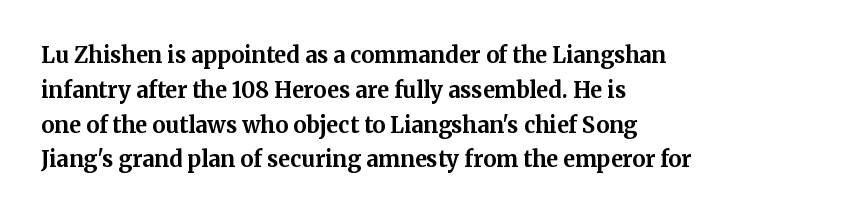
{"italic": "no", "bold": "yes", "underline": "no", "align": "left", "line_spacing": "normal", "line_spacing_ratio": 1.58, "letter_spacing": "normal", "letter_spacing_em": 0.0, "glyph_px": 22}
